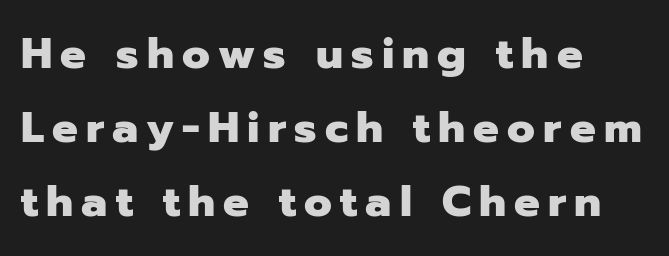
{"serif": "no", "italic": "no", "bold": "yes", "weight": "heavy", "width": "normal", "stroke_contrast": "low", "x_height": "medium", "monospaced": "no", "underline": "no", "align": "left", "line_spacing_ratio": 1.72, "glyph_px": 43}
